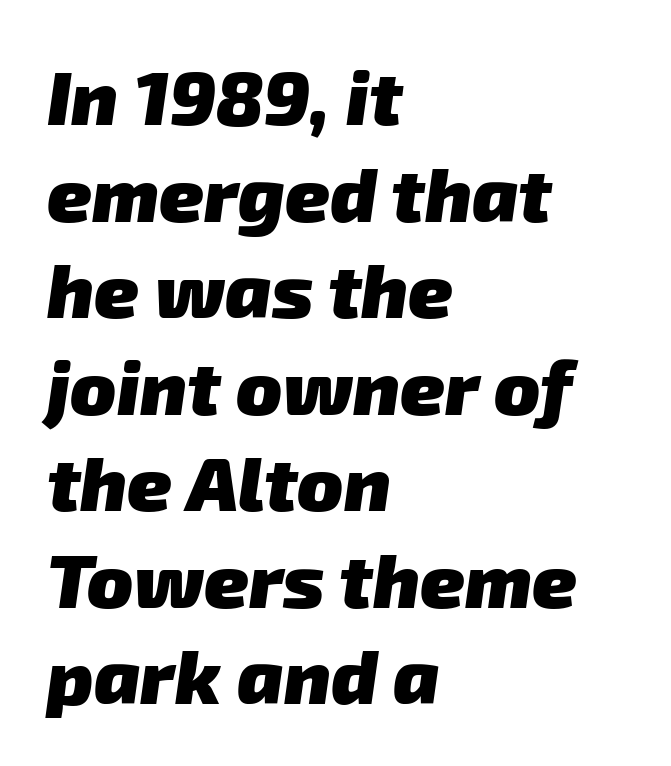
Q: Is the text bold? A: Yes.
Q: Is the typeface a serif or a sans-serif typeface? A: Sans-serif.
Q: Is the text underlined? A: No.
Q: How is the paragraph aligned? A: Left-aligned.
Q: Is the spacing between letters normal or unusually wide? A: Normal.
Q: Is the spacing between lines tight, normal or loose? A: Normal.
Q: Width (condensed, normal, or wide)? A: Normal.
Q: Stroke contrast? A: Low.
Q: x-height? A: Medium.
Q: Monospaced? A: No.
